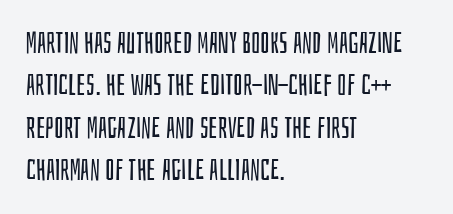
{"serif": "no", "italic": "no", "bold": "no", "weight": "regular", "width": "condensed", "stroke_contrast": "low", "x_height": "large", "monospaced": "no", "underline": "no", "align": "left", "line_spacing": "normal", "line_spacing_ratio": 1.41, "letter_spacing": "normal", "letter_spacing_em": 0.0, "glyph_px": 30}
